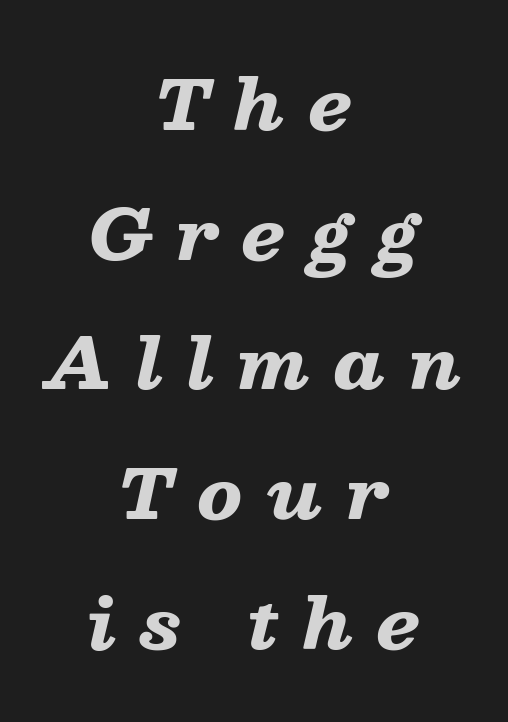
Q: Is the text bold? A: Yes.
Q: Is the text italic (slanted)? A: Yes, it leans right by about 13 degrees.
Q: Is the text underlined? A: No.
Q: How is the paragraph aligned? A: Centered.
Q: Is the spacing between letters normal or unusually wide? A: Unusually wide.
Q: Width (condensed, normal, or wide)? A: Wide.
Q: Stroke contrast? A: Low.
Q: x-height? A: Medium.
Q: Monospaced? A: No.
